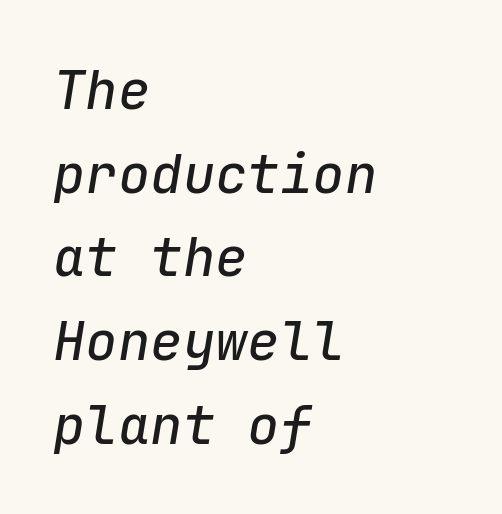
The image shows 54 px text type, italic (leaning right), monospaced; set left-aligned, normal line spacing (1.55x), normal letter spacing, not underlined; low stroke contrast and a medium x-height.
